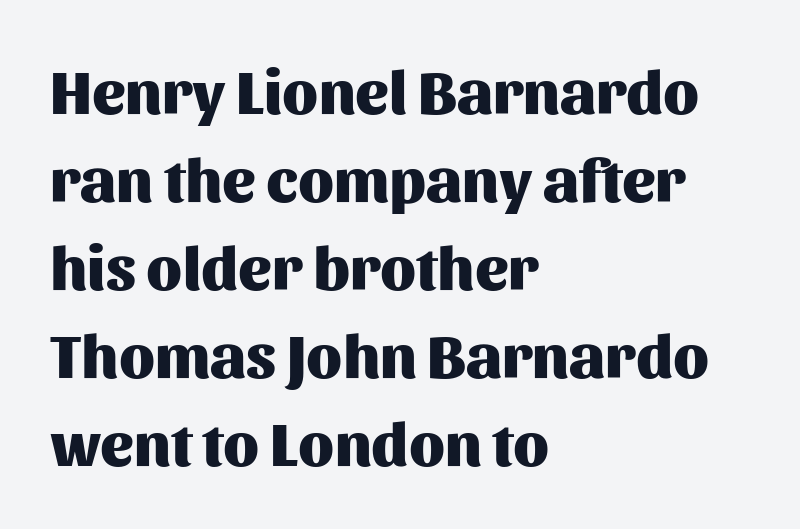
Q: Is the text bold? A: Yes.
Q: Is the text italic (slanted)? A: No, it is upright.
Q: Is the typeface a serif or a sans-serif typeface? A: Sans-serif.
Q: Is the text underlined? A: No.
Q: How is the paragraph aligned? A: Left-aligned.
Q: Is the spacing between letters normal or unusually wide? A: Normal.
Q: Is the spacing between lines tight, normal or loose? A: Normal.
Q: Width (condensed, normal, or wide)? A: Normal.
Q: Stroke contrast? A: Medium.
Q: x-height? A: Medium.
Q: Monospaced? A: No.
